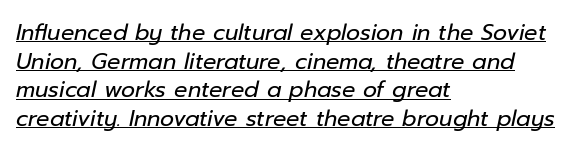
One-word summary of the alignment: left. Does the lettering tilt? It does — this is italic. The weight would be labelled regular, book, light, or lighter still. Tracking here is standard; glyphs follow each other at the usual distance. Honestly, the row spacing looks completely unremarkable.
